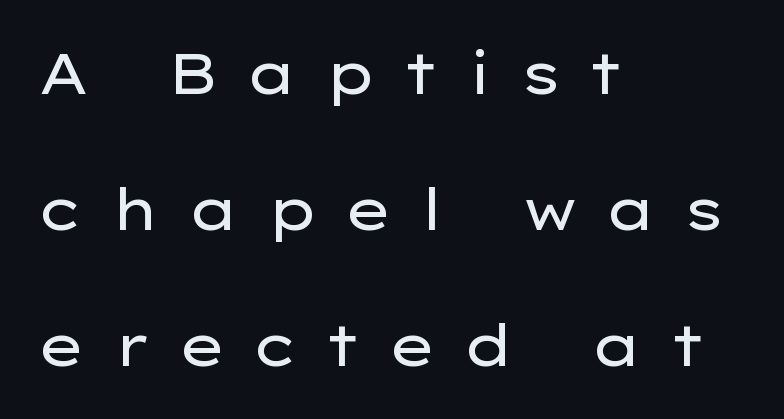
{"serif": "no", "italic": "no", "bold": "no", "weight": "regular", "width": "wide", "stroke_contrast": "low", "x_height": "medium", "monospaced": "no", "underline": "no", "align": "left", "line_spacing": "loose", "line_spacing_ratio": 2.39, "letter_spacing": "wide", "letter_spacing_em": 0.45, "glyph_px": 57}
